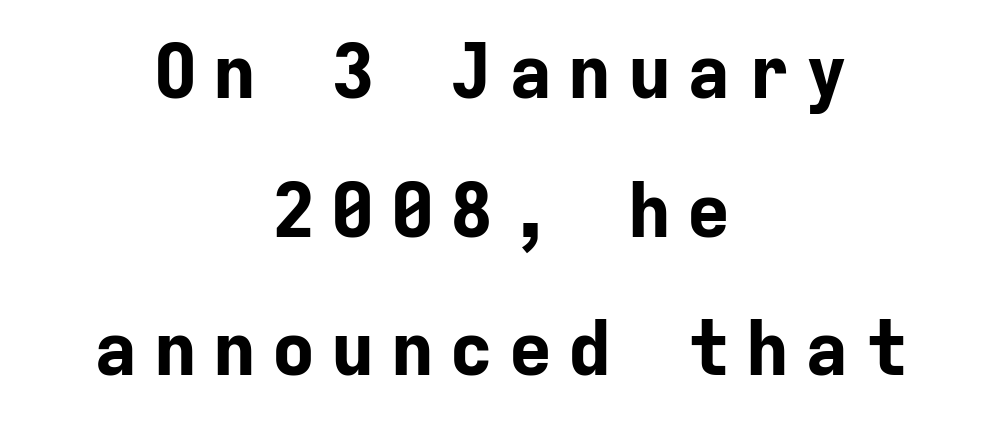
Q: Is the text bold? A: Yes.
Q: Is the text italic (slanted)? A: No, it is upright.
Q: Is the typeface a serif or a sans-serif typeface? A: Sans-serif.
Q: Is the text underlined? A: No.
Q: How is the paragraph aligned? A: Centered.
Q: Width (condensed, normal, or wide)? A: Normal.
Q: Stroke contrast? A: Low.
Q: x-height? A: Medium.
Q: Monospaced? A: Yes.
